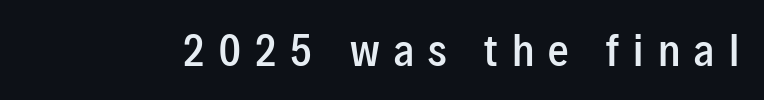
The image shows 41 px semibold, condensed sans-serif type, upright; set unusually wide letter spacing (+0.35 em), not underlined; low stroke contrast and a medium x-height.
